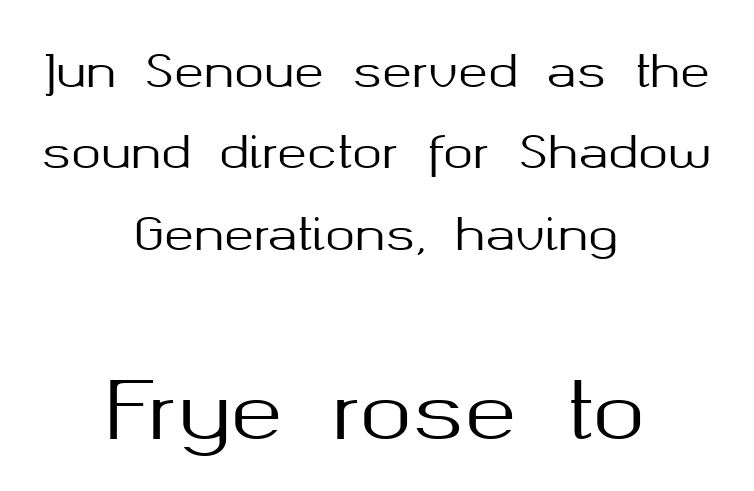
{"serif": "no", "italic": "no", "width": "normal", "stroke_contrast": "medium", "x_height": "medium", "monospaced": "no", "underline": "no", "align": "center", "line_spacing_ratio": 1.81, "letter_spacing": "normal", "letter_spacing_em": 0.0, "larger_block": "second", "size_ratio": 1.76, "glyph_px": 79}
